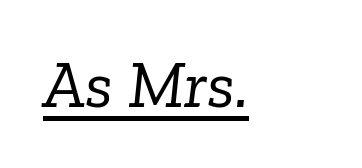
A typesetter would call this proportional, since set widths differ per character. The specimen reads as italic at a glance. In terms of letterspacing, this is plain default setting. The passage shown is underscored from start to finish.
